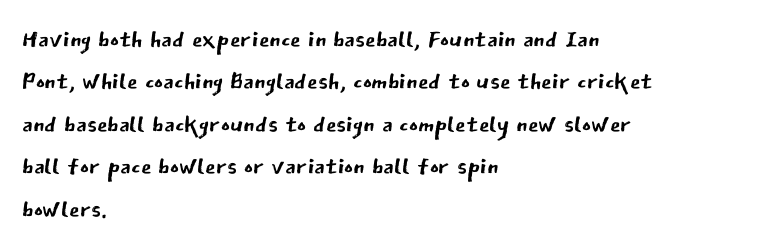
{"serif": "no", "italic": "no", "bold": "no", "weight": "regular", "width": "normal", "stroke_contrast": "low", "x_height": "medium", "monospaced": "no", "underline": "no", "align": "left", "line_spacing": "normal", "line_spacing_ratio": 1.25, "letter_spacing": "normal", "letter_spacing_em": 0.0, "glyph_px": 34}
